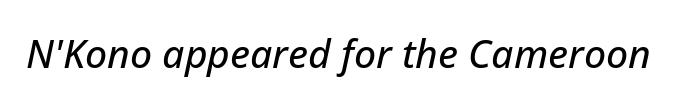
Underlining? Definitely not there. Default kerning and tracking; the words read as compact shapes. The letters advance in unequal steps, a hallmark of proportional type. The face used here has a pronounced slope to its letters.
